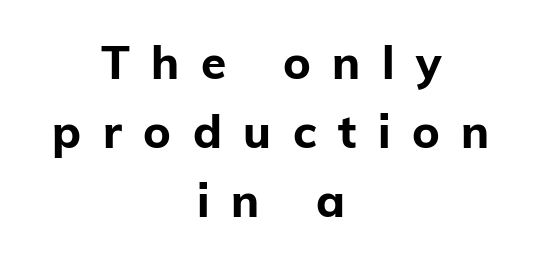
The image shows 46 px bold sans-serif type, upright; set centered, normal line spacing (1.5x), unusually wide letter spacing (+0.47 em), not underlined; low stroke contrast and a medium x-height.
